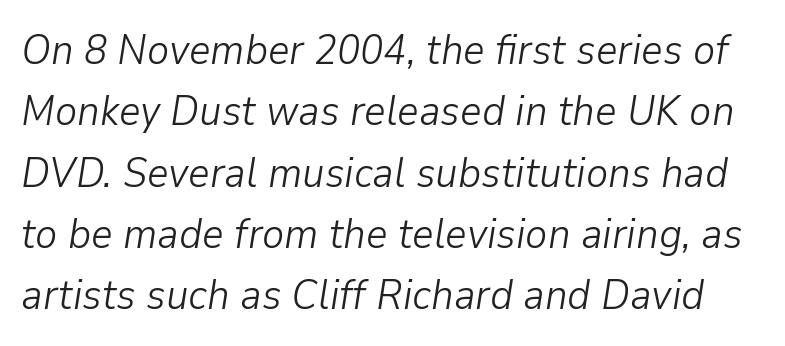
In terms of letterspacing, this is plain default setting. You can tell it's italic because the verticals aren't actually vertical. The face looks like a standard text weight, possibly lighter. The lines sit at an ordinary, default distance from one another. Descender tails drop into unmarked territory.
